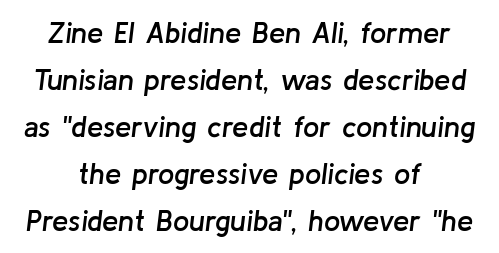
The image shows 29 px semibold type, italic (leaning right); set centered, normal line spacing (1.62x), normal letter spacing, not underlined; low stroke contrast and a medium x-height.
